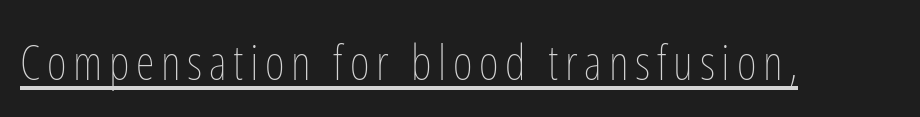
The image shows 48 px thin, condensed type, upright; set underlined; low stroke contrast and a medium x-height.
